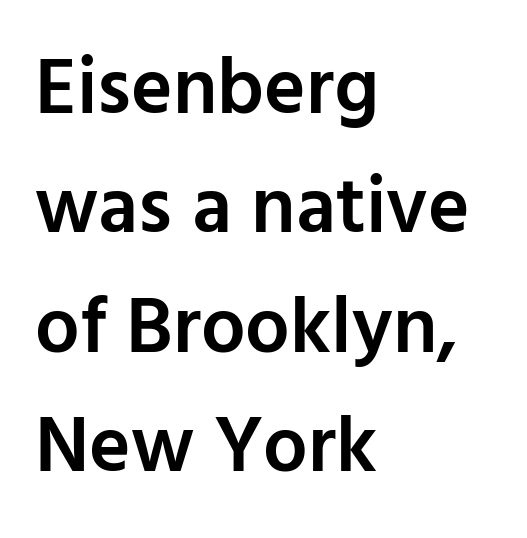
The image shows 79 px semibold sans-serif type, upright; set left-aligned, normal line spacing (1.51x), normal letter spacing, not underlined; low stroke contrast and a medium x-height.
